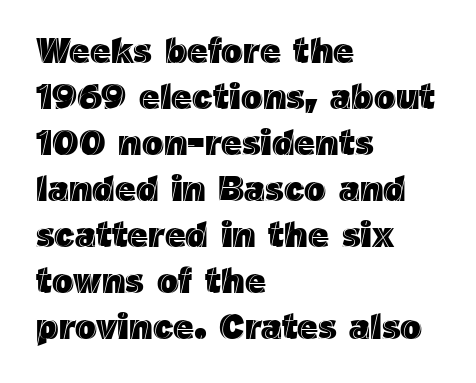
{"italic": "no", "width": "normal", "x_height": "medium", "monospaced": "no", "underline": "no", "align": "left", "line_spacing": "normal", "line_spacing_ratio": 1.28, "letter_spacing": "normal", "letter_spacing_em": 0.0, "glyph_px": 36}
